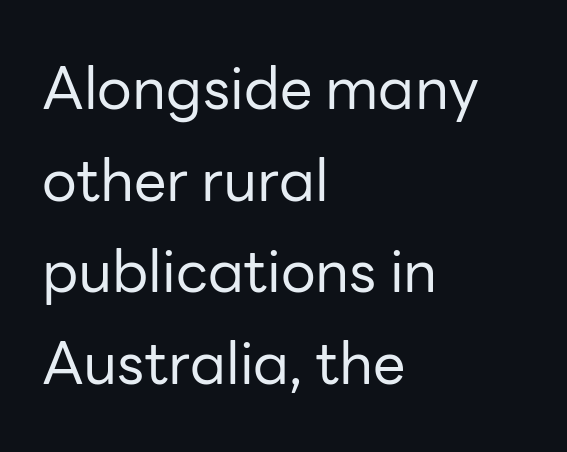
{"serif": "no", "italic": "no", "bold": "no", "weight": "regular", "width": "normal", "stroke_contrast": "low", "x_height": "medium", "monospaced": "no", "underline": "no", "align": "left", "line_spacing": "normal", "line_spacing_ratio": 1.58, "letter_spacing": "normal", "letter_spacing_em": 0.0, "glyph_px": 58}
